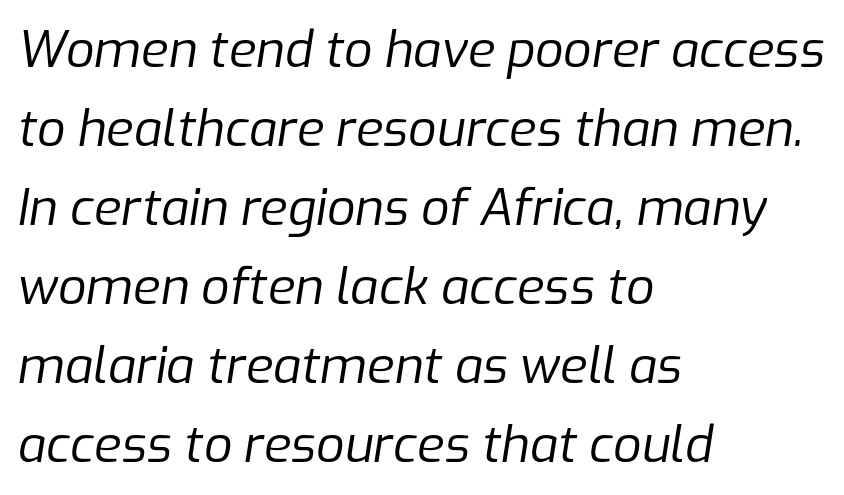
Honestly, the row spacing looks completely unremarkable. Stems and bowls with no extra thickness — not bold. Proportional: the letters do not fall into vertical columns. The passage shown leans; its letterforms are oblique.
